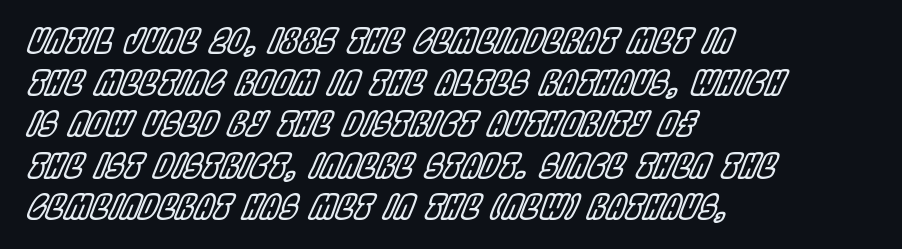
The rendering keeps characters at their native spacing. The typesetter chose a ragged-right arrangement here. One glance says typical: line gaps are just what's usual. These lines are rendered in a variable-pitch font.
